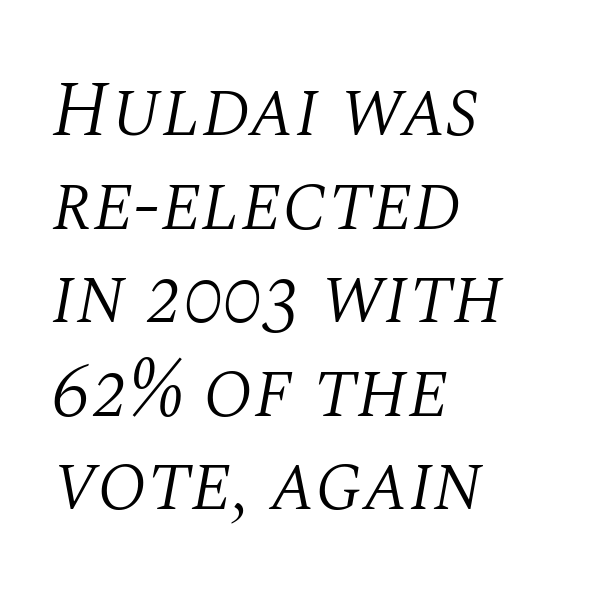
Is the block centered? No — it sits flush against the left margin. Each letter keeps its own natural width here, so spacing adapts to shape. It's the slanting kind of type. Decoration check: the copy has no underline.
